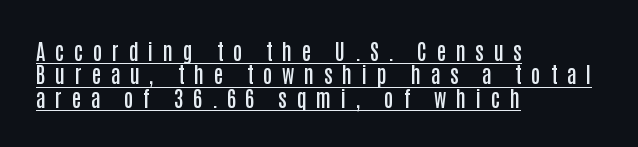
This block would grow much taller if given ordinary leading; it's compressed now. The paragraph shown leans on its left margin. Does the lettering tilt? It doesn't — this is upright. A semibold gives these letters moderate extra thickness, short of bold. The letters are spread apart with noticeably loose tracking.
